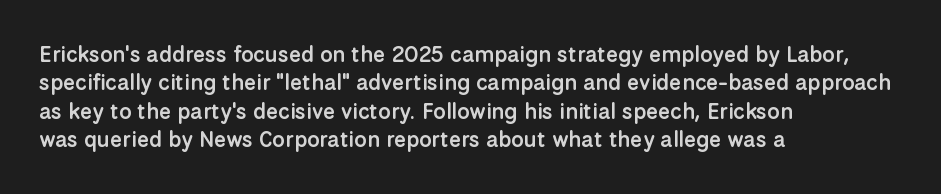
Q: Is the text bold? A: Semi-bold.
Q: Is the text italic (slanted)? A: No, it is upright.
Q: Is the text underlined? A: No.
Q: How is the paragraph aligned? A: Left-aligned.
Q: Is the spacing between letters normal or unusually wide? A: Normal.
Q: Is the spacing between lines tight, normal or loose? A: Normal.
